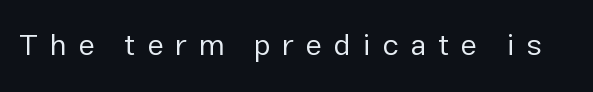
The image shows 30 px regular-weight sans-serif type, upright; set unusually wide letter spacing (+0.39 em), not underlined; low stroke contrast and a medium x-height.
